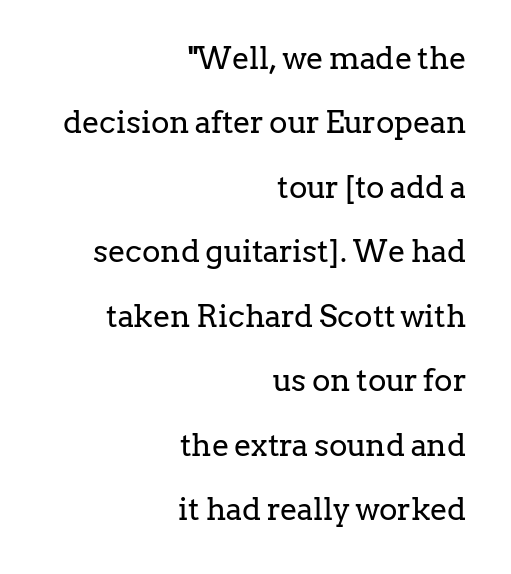
{"serif": "yes", "italic": "no", "bold": "no", "weight": "regular", "width": "normal", "stroke_contrast": "low", "x_height": "medium", "monospaced": "no", "underline": "no", "align": "right", "line_spacing": "loose", "line_spacing_ratio": 2.08, "letter_spacing": "normal", "letter_spacing_em": 0.0, "glyph_px": 31}
